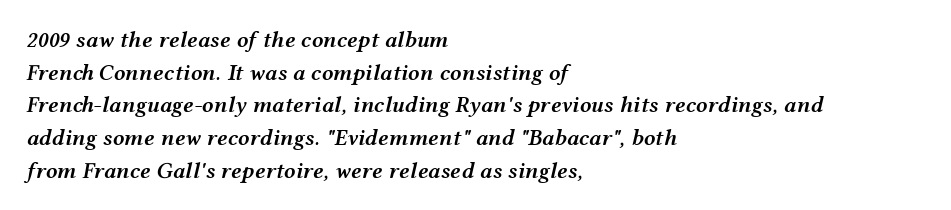
Check the space under the baseline: it is left empty. Every letter is mildly thick-stroked: semibold rather than bold. Designer's note — italics engaged. These lines sit exactly where default settings would place them. Caption: standard tracking, unaltered.
